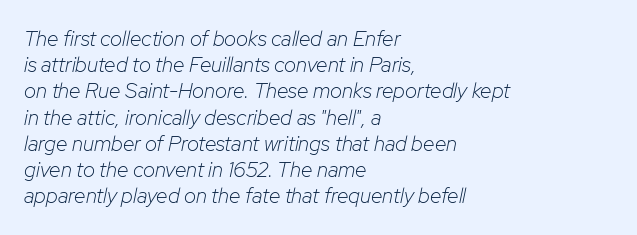
Q: Is the text bold? A: No.
Q: Is the text italic (slanted)? A: Yes, it leans right by about 12 degrees.
Q: Is the text underlined? A: No.
Q: How is the paragraph aligned? A: Left-aligned.
Q: Is the spacing between letters normal or unusually wide? A: Normal.
Q: Is the spacing between lines tight, normal or loose? A: Normal.
